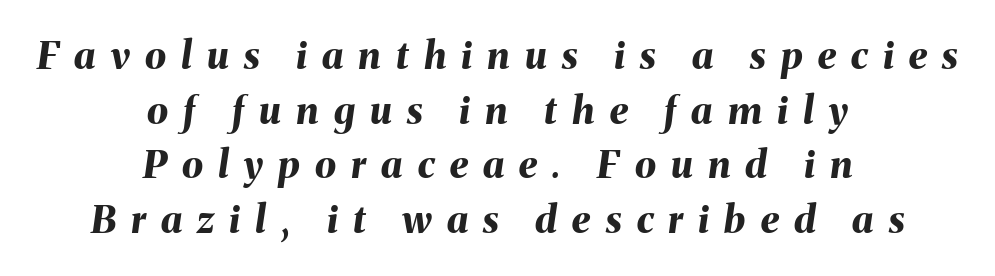
Typographic density is high because the face is bold. Horizontal alignment here is central, giving a formal, balanced look. A typesetter would call this proportional, since set widths differ per character. Display-style spreading of the glyphs; the letterfit is very open.
